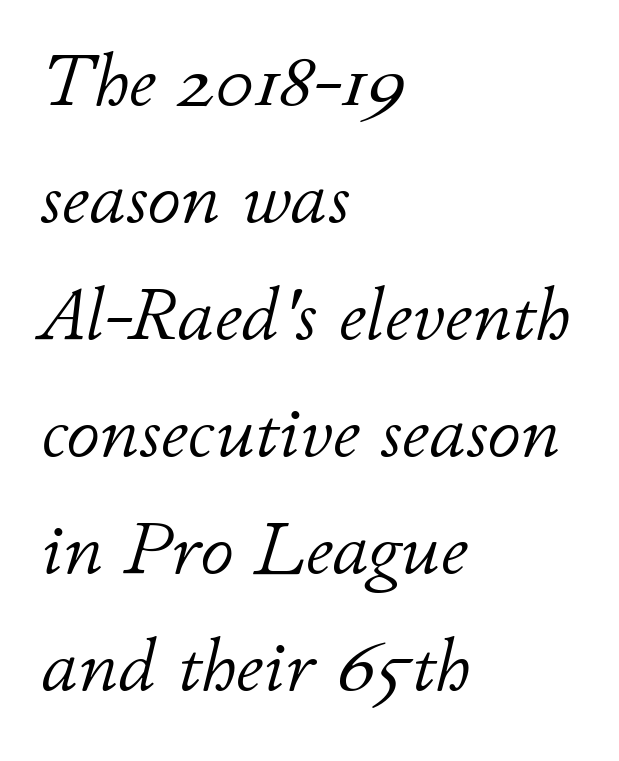
The lines are quadded left. The letters are slanted; this is an italic face. These lines are rendered in a variable-pitch font. The font sits on the lighter half of the weight spectrum, regular included.
